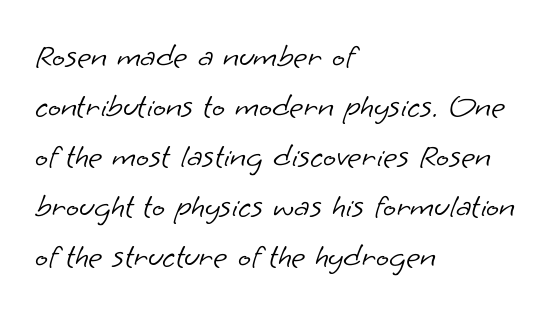
{"serif": "no", "bold": "no", "weight": "light", "width": "normal", "stroke_contrast": "low", "x_height": "small", "monospaced": "no", "underline": "no", "align": "left", "line_spacing": "normal", "line_spacing_ratio": 1.47, "letter_spacing": "normal", "letter_spacing_em": 0.0, "glyph_px": 34}
